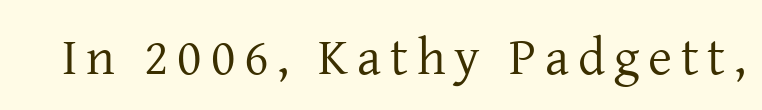
A serif font was chosen for this passage. Quick note: not italic, upright. The characters are drawn with everyday or finer stroke widths. A bare baseline throughout the passage. Here the designer chose a conventional face with non-uniform glyph widths.
